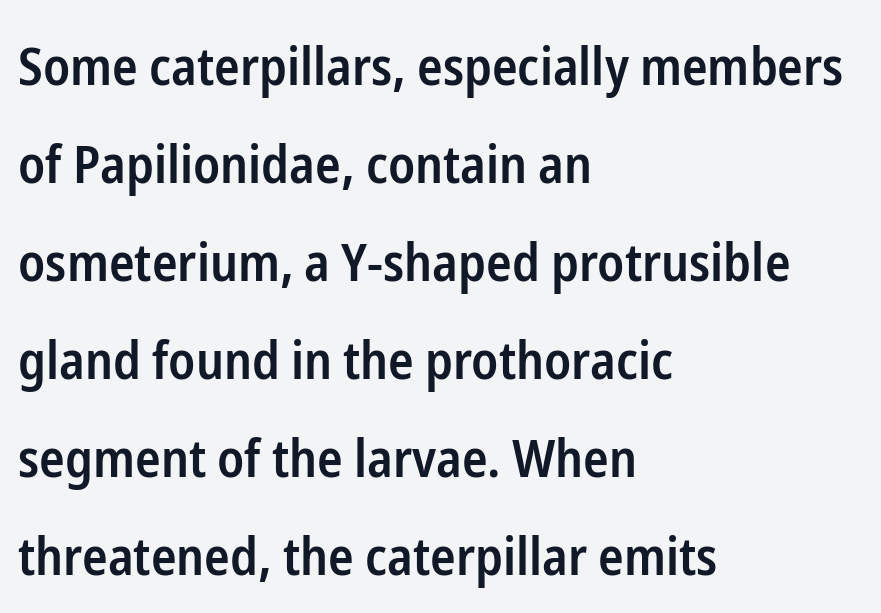
{"serif": "no", "italic": "no", "bold": "semi", "weight": "semibold", "width": "condensed", "stroke_contrast": "low", "x_height": "medium", "monospaced": "no", "underline": "no", "align": "left", "line_spacing_ratio": 1.85, "letter_spacing": "normal", "letter_spacing_em": 0.0, "glyph_px": 53}
